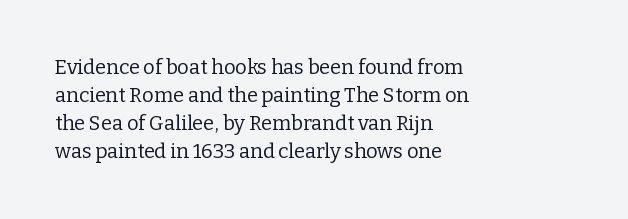
The image shows 20 px text type, upright; set left-aligned, normal line spacing (1.4x), normal letter spacing, not underlined.
